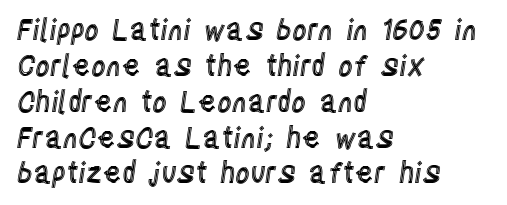
The image shows 28 px condensed type; set left-aligned, normal line spacing (1.28x), normal letter spacing, not underlined; a large x-height.
